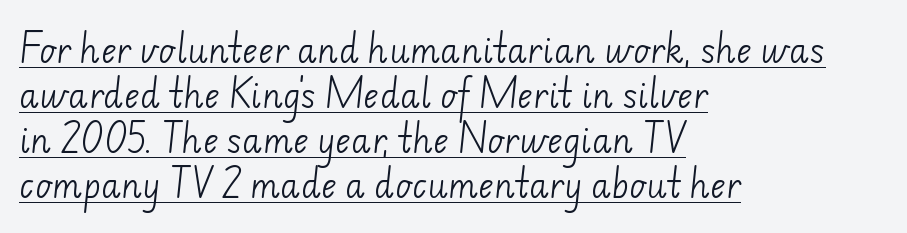
The rag falls on the right side of this text block. Short note: letters normally spaced. Reading down the column, the eye jumps a familiar distance to each next line. The face used here is proportionally spaced, like ordinary book or web type. The letters carry no serifs — their stems end cleanly without finishing strokes. The weight tops out at a normal text grade.
